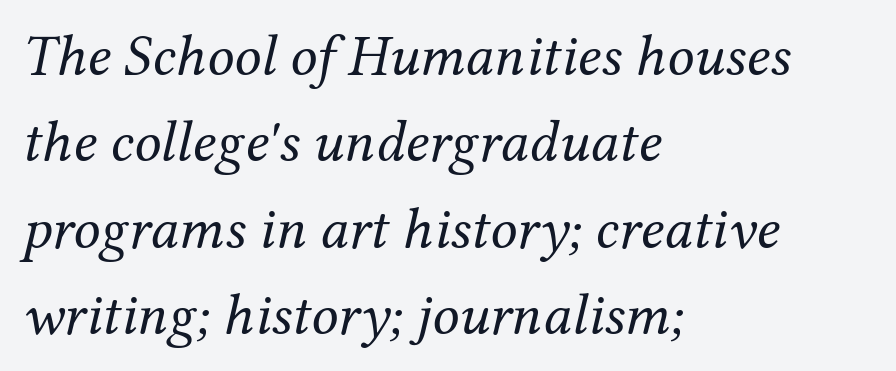
The image shows 60 px regular-weight serif type, italic (leaning right); set left-aligned, normal line spacing (1.44x), normal letter spacing, not underlined; medium stroke contrast and a medium x-height.
